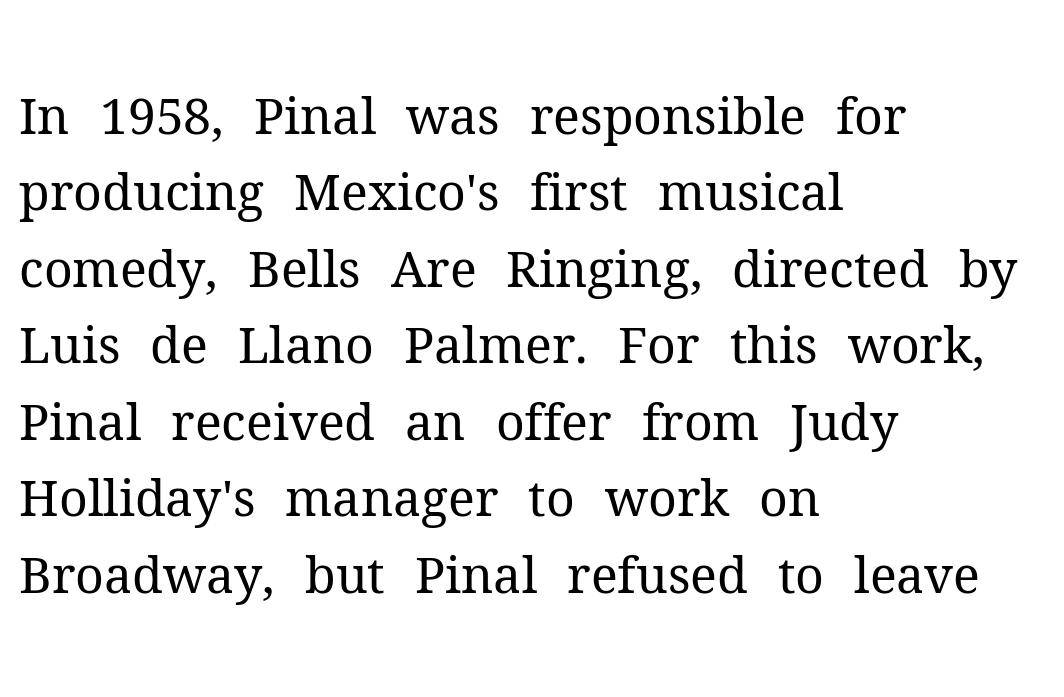
The image shows 50 px regular-weight serif type, upright; set left-aligned, normal line spacing (1.53x), normal letter spacing, not underlined; medium stroke contrast and a medium x-height.
